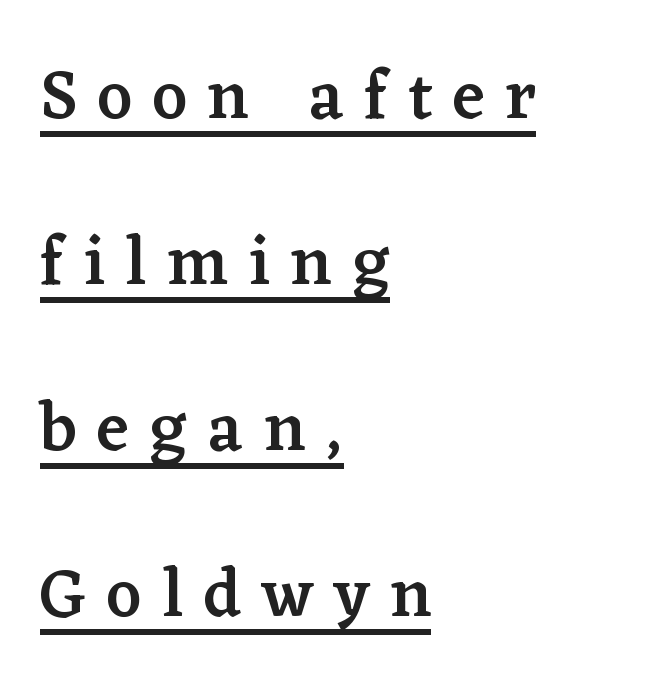
The image shows 68 px semibold serif type, upright; set left-aligned, loose line spacing (2.44x), unusually wide letter spacing (+0.3 em), underlined; low stroke contrast and a medium x-height.
